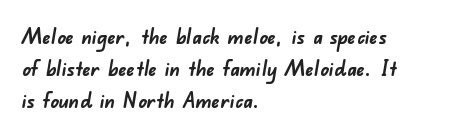
The string is rendered with underlining switched off. What stands out about the letter spacing? Nothing — it is the standard amount. I'd describe the lettering as bold — thick and assertive. What's the leading like? Ordinary, nothing unusual. This rendering uses left alignment, leaving the right contour irregular.
